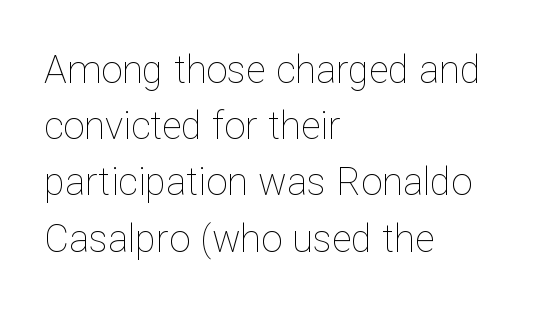
The image shows 38 px thin type, upright; set left-aligned, normal line spacing (1.48x), normal letter spacing, not underlined; low stroke contrast and a medium x-height.
